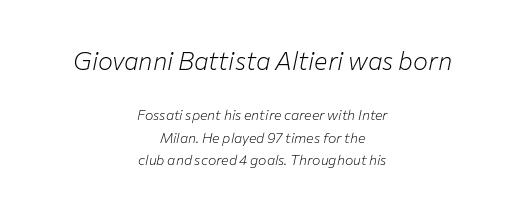
{"italic": "yes", "lean": "right", "slant_degrees": 12, "bold": "no", "underline": "no", "align": "center", "line_spacing": "normal", "line_spacing_ratio": 1.63, "letter_spacing": "normal", "letter_spacing_em": 0.0, "larger_block": "first", "size_ratio": 1.79, "glyph_px": 25}
